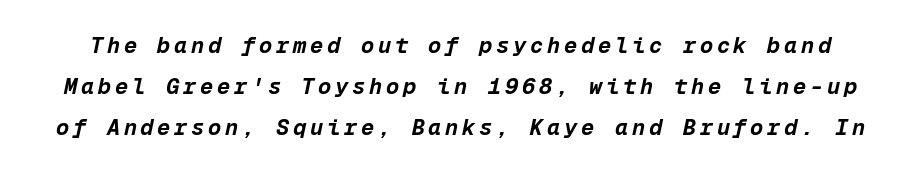
Q: Is the text bold? A: Yes.
Q: Is the text italic (slanted)? A: Yes, it leans right by about 12 degrees.
Q: Is the text underlined? A: No.
